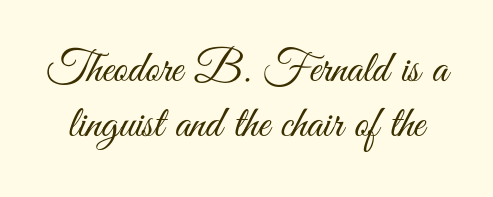
Q: Is the text bold? A: No.
Q: Is the text italic (slanted)? A: Yes.
Q: Is the typeface a serif or a sans-serif typeface? A: Sans-serif.
Q: Is the text underlined? A: No.
Q: Is the spacing between letters normal or unusually wide? A: Normal.
Q: Width (condensed, normal, or wide)? A: Condensed.
Q: Stroke contrast? A: Medium.
Q: x-height? A: Small.
Q: Monospaced? A: No.
